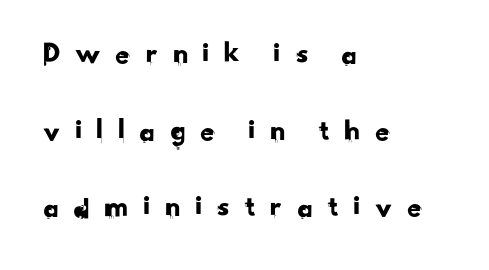
The image shows 31 px sans-serif type; set left-aligned, loose line spacing (2.47x), unusually wide letter spacing (+0.41 em), not underlined; low stroke contrast and a small x-height.
